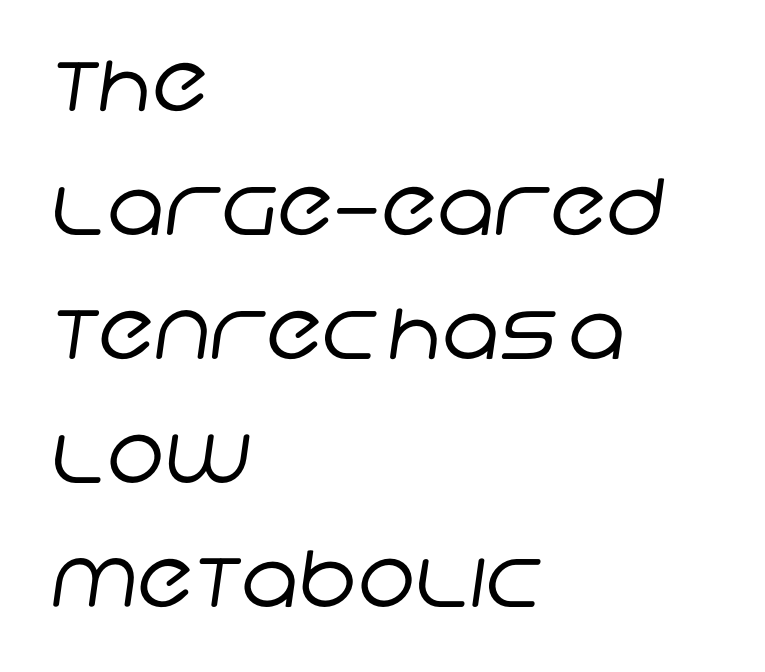
The image shows 78 px regular-weight sans-serif type; set left-aligned, normal line spacing (1.59x), normal letter spacing, not underlined; low stroke contrast and a large x-height.
